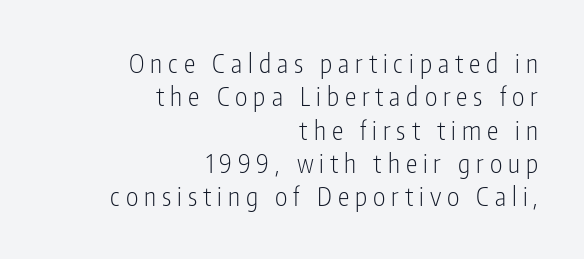
{"italic": "no", "bold": "no", "underline": "no", "align": "right", "line_spacing": "normal", "line_spacing_ratio": 1.28, "letter_spacing": "wide", "letter_spacing_em": 0.23, "glyph_px": 26}
